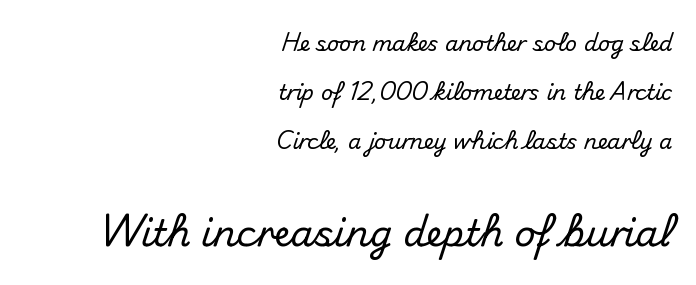
{"serif": "no", "width": "normal", "stroke_contrast": "medium", "x_height": "small", "monospaced": "no", "underline": "no", "align": "right", "line_spacing": "loose", "line_spacing_ratio": 2.34, "letter_spacing": "normal", "letter_spacing_em": 0.0, "larger_block": "second", "size_ratio": 1.71, "glyph_px": 36}
